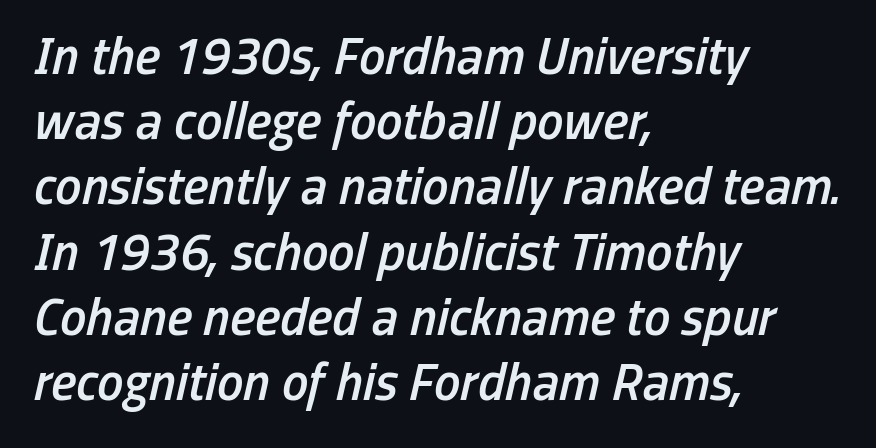
The image shows 53 px semibold, condensed type, italic (leaning right); set left-aligned, line spacing 1.23x, normal letter spacing, not underlined; low stroke contrast and a medium x-height.
